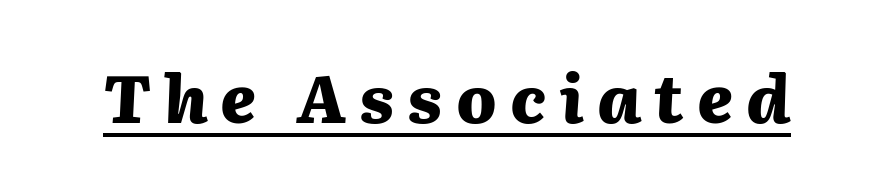
The strokes are fattened all the way to bold. Substantial extra tracking has been applied to these lines. Proportional: the letters do not fall into vertical columns. Does the lettering tilt? It does — this is italic. The passage shown is underscored from start to finish.
